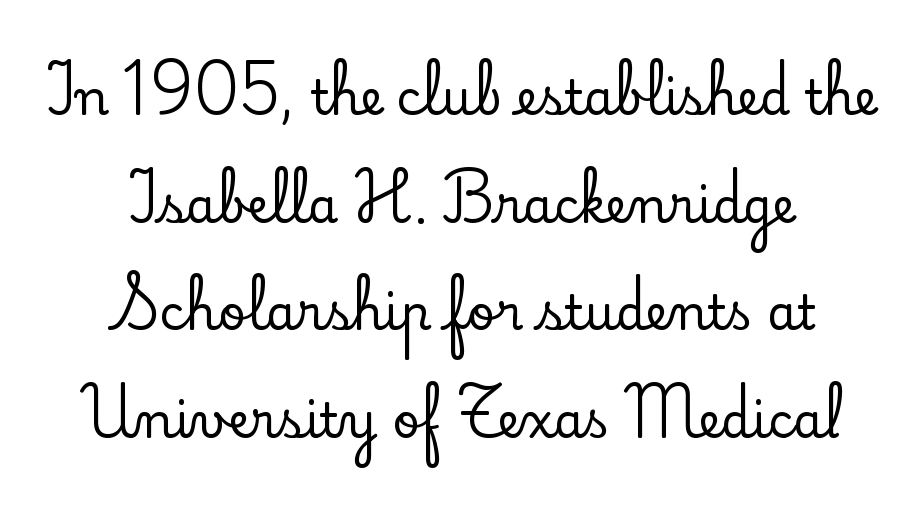
A great deal of white space separates one row of letters from the next. These lines are rendered in a variable-pitch font. Descender tails drop into unmarked territory. Type style note: has serifs.
